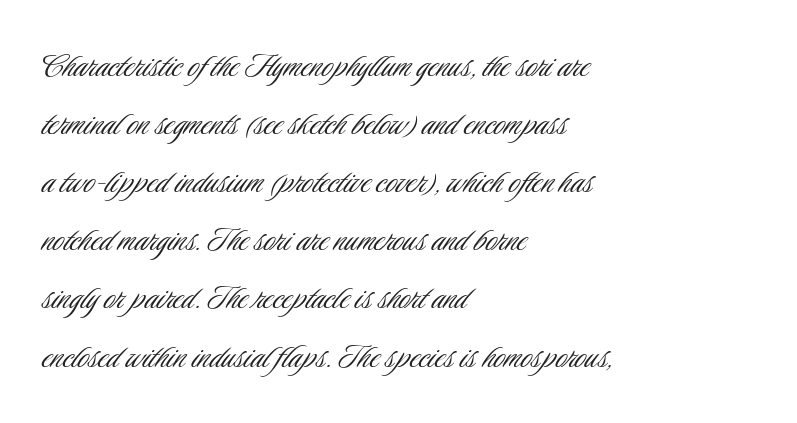
A typesetter would call this proportional, since set widths differ per character. If you drew a ruler down the left edge, every line would touch it. Letter spacing: default. Is the type heavy? It reads as light-to-regular instead.
